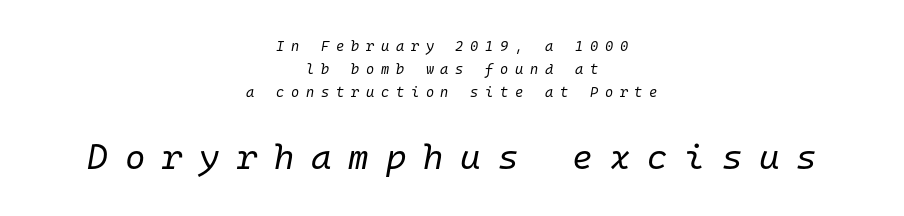
{"italic": "yes", "lean": "right", "slant_degrees": 10, "bold": "no", "weight": "regular", "width": "normal", "stroke_contrast": "low", "x_height": "medium", "monospaced": "yes", "underline": "no", "align": "center", "line_spacing": "normal", "line_spacing_ratio": 1.66, "letter_spacing": "wide", "letter_spacing_em": 0.48, "larger_block": "second", "size_ratio": 2.5, "glyph_px": 35}
